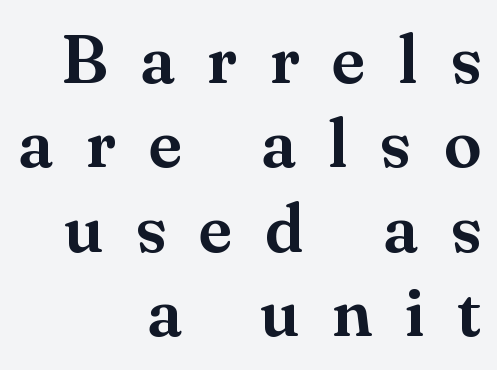
Q: Is the text italic (slanted)? A: No, it is upright.
Q: Is the typeface a serif or a sans-serif typeface? A: Serif.
Q: Is the text underlined? A: No.
Q: How is the paragraph aligned? A: Right-aligned.
Q: Is the spacing between letters normal or unusually wide? A: Unusually wide.
Q: Width (condensed, normal, or wide)? A: Normal.
Q: Stroke contrast? A: Medium.
Q: x-height? A: Small.
Q: Monospaced? A: No.
